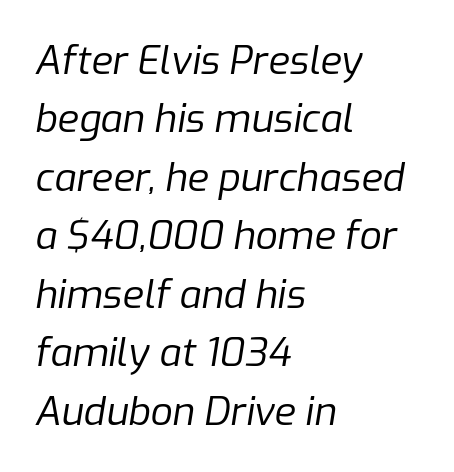
The image shows 39 px regular-weight type, italic (leaning right); set left-aligned, normal line spacing (1.5x), normal letter spacing, not underlined; low stroke contrast and a medium x-height.
